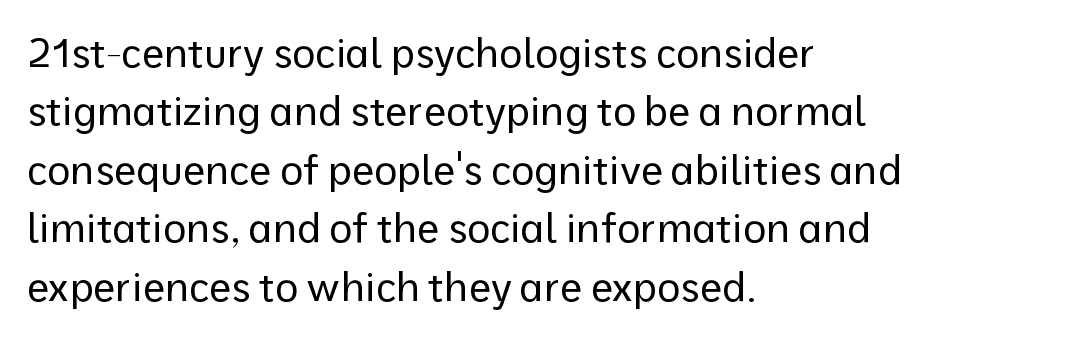
The space between consecutive lines is moderate. The face used here is a sans, in the tradition of grotesques and geometrics. The gap between lines stays unmarked. Teacher's note: observe the even left margin — that is flush-left alignment. Posture: vertical. This sample has the flowing, uneven cadence of proportional lettering.
